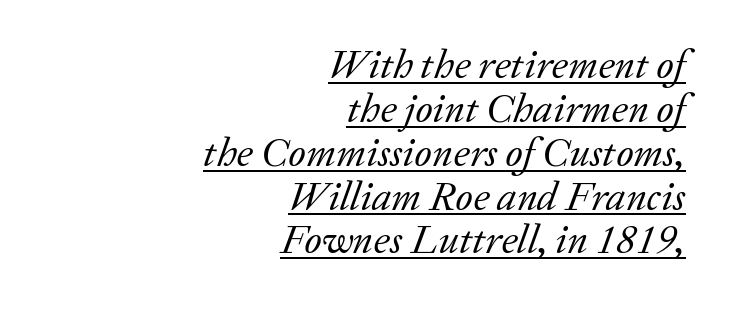
Ink coverage per letter is moderate at most. Spacing between characters is what you'd get straight out of the box. Closely set lines give the paragraph a compact silhouette. Here the designer chose a conventional face with non-uniform glyph widths.
